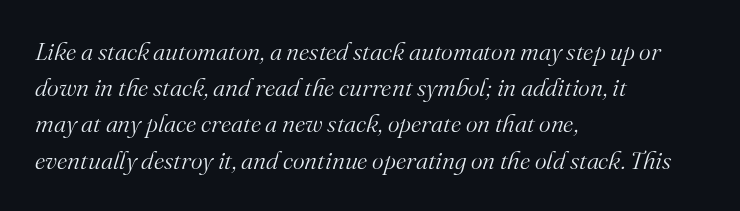
{"italic": "yes", "lean": "right", "slant_degrees": 16, "bold": "no", "underline": "no", "align": "left", "line_spacing": "normal", "line_spacing_ratio": 1.45, "letter_spacing": "normal", "letter_spacing_em": 0.0, "glyph_px": 25}
